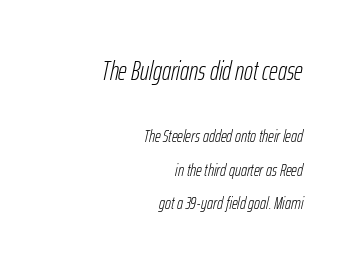
These two chunks differ in scale, with the top chunk taking the larger measure. Unbolded letterforms with no extra heft. Unmarked baselines from the first word to the last. The typesetter chose a ragged-left arrangement here. The axis of the letterforms is tilted away from vertical.
